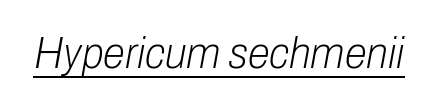
Q: Is the text bold? A: No.
Q: Is the text italic (slanted)? A: Yes, it leans right by about 10 degrees.
Q: Is the text underlined? A: Yes.
Q: Is the spacing between letters normal or unusually wide? A: Normal.
Q: Width (condensed, normal, or wide)? A: Condensed.
Q: Stroke contrast? A: Low.
Q: x-height? A: Medium.
Q: Monospaced? A: No.
